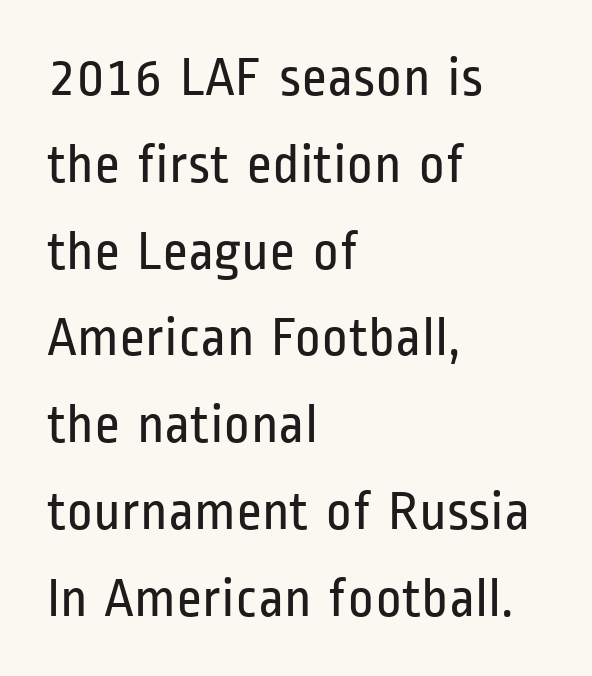
All the whitespace from short lines collects on the right. Rule under the text: the space is simply empty. In terms of posture, this sample is upright. One glance says typical: line gaps are just what's usual. No chunkiness to these letters — they're not bold. The face used here is rendered with its standard letterfit.
